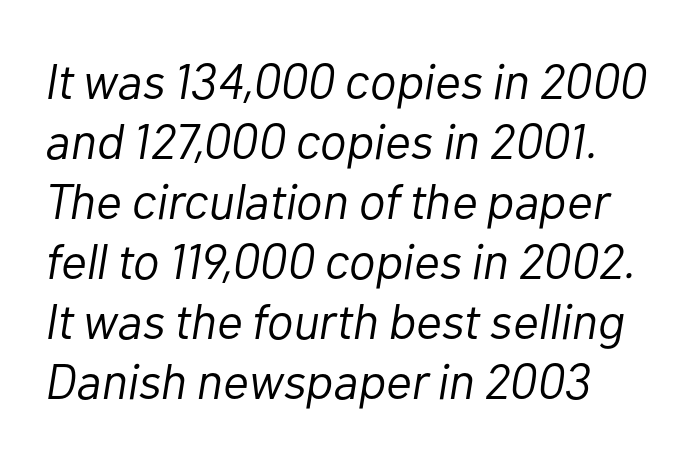
{"italic": "yes", "lean": "right", "slant_degrees": 10, "bold": "no", "weight": "light", "width": "normal", "stroke_contrast": "low", "x_height": "medium", "monospaced": "no", "underline": "no", "line_spacing_ratio": 1.2, "letter_spacing": "normal", "letter_spacing_em": 0.0, "glyph_px": 50}
